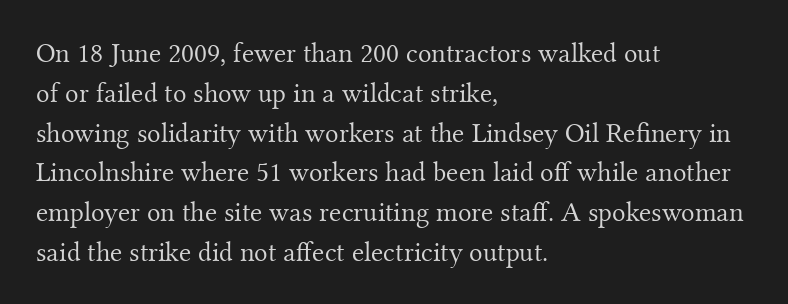
Is this a fixed-width face? No — the glyphs have proportional, varying widths. Notice how the passage keeps a crisp vertical edge on the left only. Between one letter and the next there's only the usual sliver of space. Rule under the text: the space is simply empty. Stems here are at most as thick as an everyday book face. The letters carry serifs — small finishing strokes at the ends of their stems.
